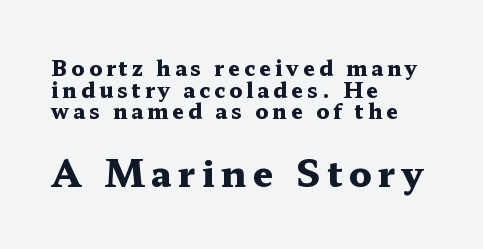
The image shows 36 px heavy, wide serif type, upright; set left-aligned, tight line spacing (1.03x), not underlined; the second (bottom) block is 1.71x larger; medium stroke contrast and a medium x-height.
